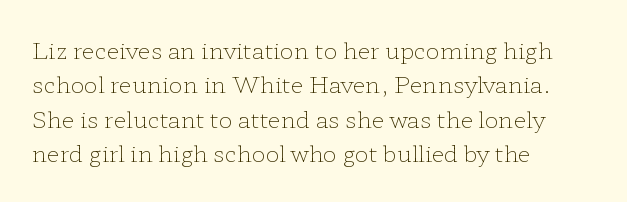
The image shows 23 px text type, upright; set left-aligned, normal line spacing (1.5x), normal letter spacing, not underlined.
